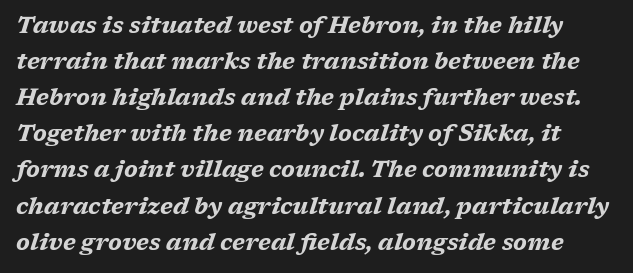
Q: Is the text bold? A: Yes.
Q: Is the text italic (slanted)? A: Yes, it leans right by about 17 degrees.
Q: Is the text underlined? A: No.
Q: Is the spacing between letters normal or unusually wide? A: Normal.
Q: Is the spacing between lines tight, normal or loose? A: Normal.
